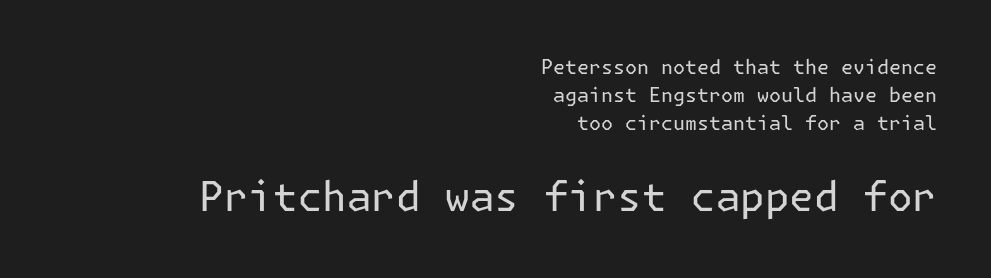
Which of the two is more prominent by size? The second, at the bottom. Tracking value appears to be zero — textbook default spacing. Is the stroke heavy? The answer is a plain regular-or-lighter. The specimen reads as upright at a glance. Each row of text sits above clean, open space.
